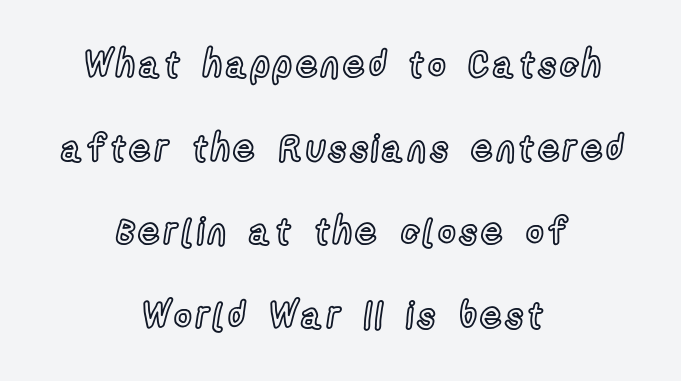
{"width": "condensed", "x_height": "medium", "monospaced": "no", "underline": "no", "align": "center", "line_spacing": "loose", "line_spacing_ratio": 2.26, "glyph_px": 37}
